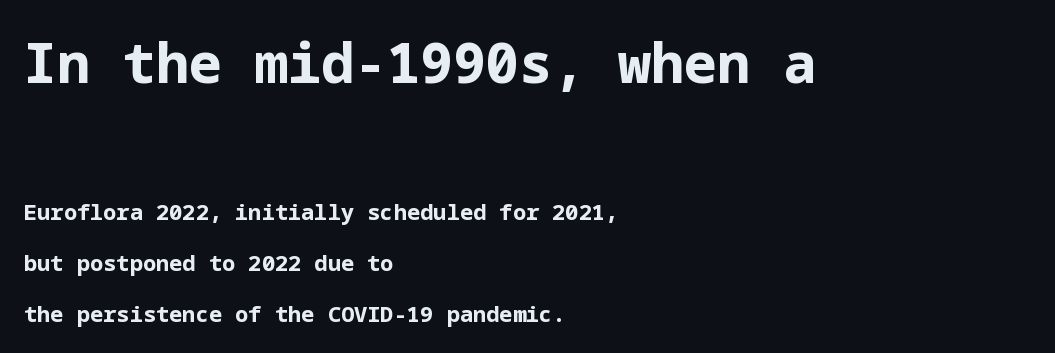
You'd pick this weight for a headline — it's a proper bold. A clean baseline with only descenders dipping below it. Compared with typical body copy, the letter spacing here is the same. This sample uses an upright cut, with every glyph sitting square on the baseline.
